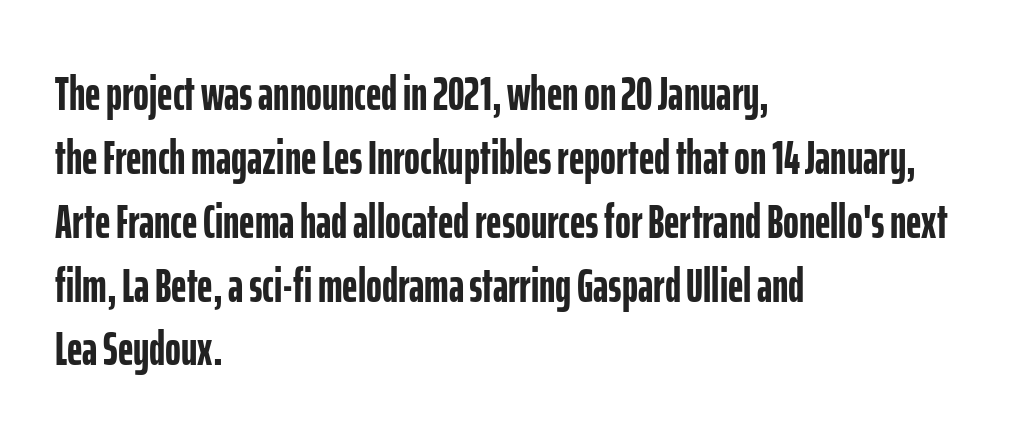
The image shows 48 px semibold, condensed sans-serif type, upright; set left-aligned, normal line spacing (1.33x), normal letter spacing, not underlined; low stroke contrast and a medium x-height.
